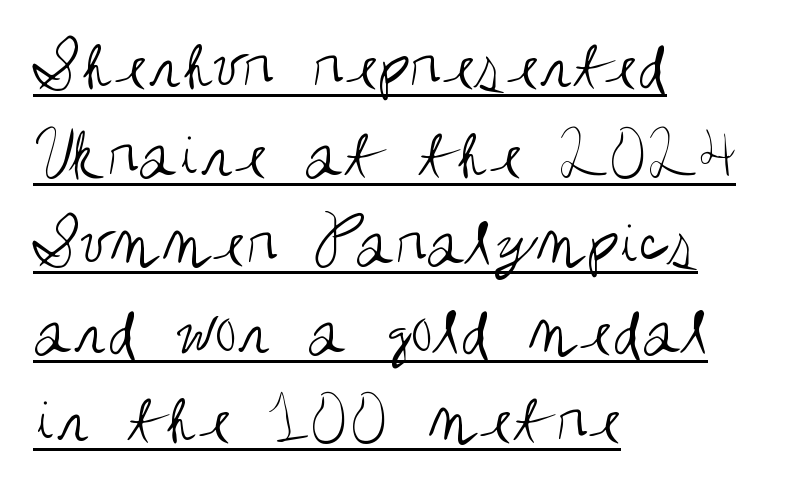
The image shows 72 px regular-weight, condensed sans-serif type; set left-aligned, line spacing 1.23x, normal letter spacing, underlined; medium stroke contrast and a large x-height.
